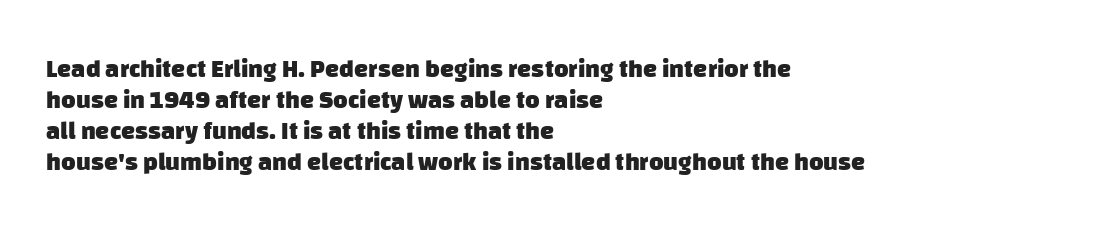
{"bold": "yes", "underline": "no", "align": "left", "line_spacing_ratio": 1.24, "letter_spacing": "normal", "letter_spacing_em": 0.0, "glyph_px": 25}
